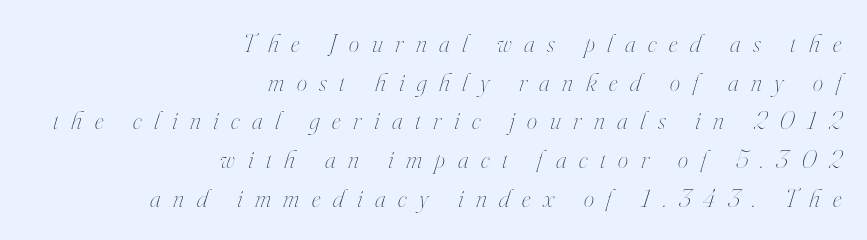
Q: Is the text bold? A: No.
Q: Is the text italic (slanted)? A: Yes, it leans right by about 16 degrees.
Q: Is the text underlined? A: No.
Q: How is the paragraph aligned? A: Right-aligned.
Q: Is the spacing between letters normal or unusually wide? A: Unusually wide.
Q: Is the spacing between lines tight, normal or loose? A: Normal.
